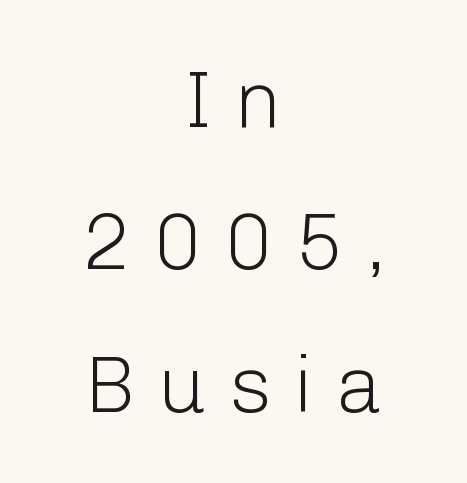
Q: Is the text bold? A: No.
Q: Is the text italic (slanted)? A: No, it is upright.
Q: Is the typeface a serif or a sans-serif typeface? A: Sans-serif.
Q: Is the text underlined? A: No.
Q: How is the paragraph aligned? A: Centered.
Q: Is the spacing between letters normal or unusually wide? A: Unusually wide.
Q: Width (condensed, normal, or wide)? A: Normal.
Q: Stroke contrast? A: Low.
Q: x-height? A: Medium.
Q: Monospaced? A: No.
